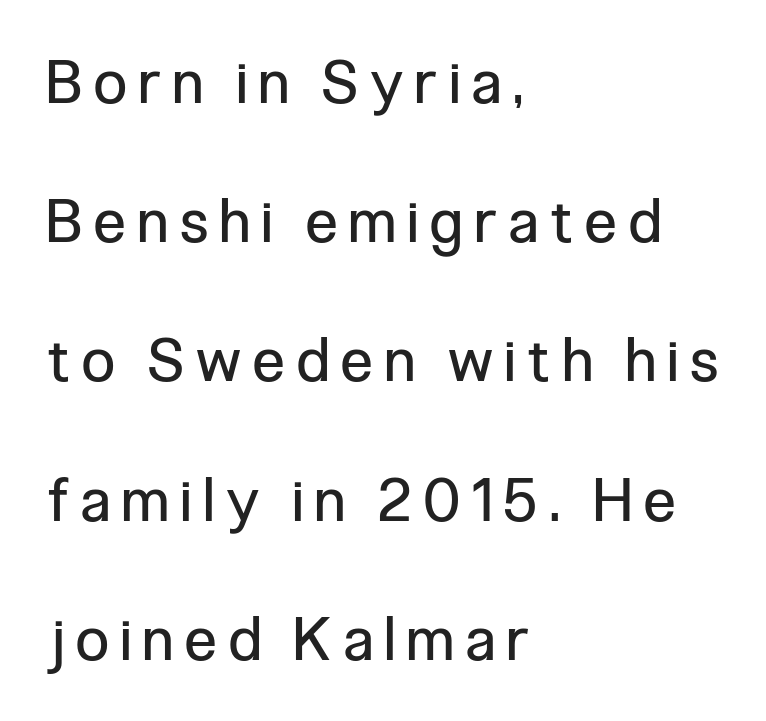
{"serif": "no", "italic": "no", "bold": "no", "weight": "regular", "width": "condensed", "stroke_contrast": "low", "x_height": "medium", "monospaced": "no", "underline": "no", "align": "left", "line_spacing": "loose", "line_spacing_ratio": 2.36, "letter_spacing": "wide", "letter_spacing_em": 0.21, "glyph_px": 59}
